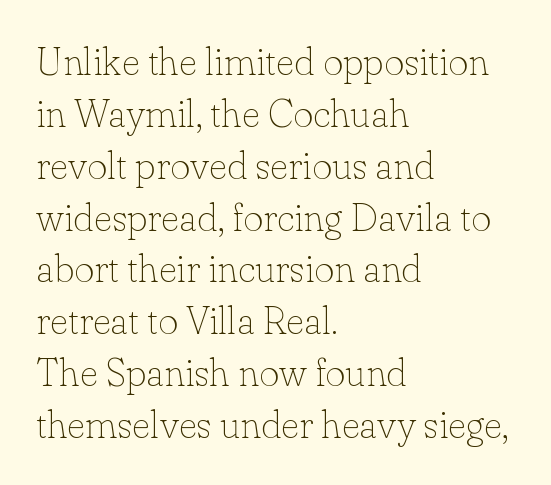
Q: Is the text bold? A: No.
Q: Is the text italic (slanted)? A: No, it is upright.
Q: Is the typeface a serif or a sans-serif typeface? A: Serif.
Q: Is the text underlined? A: No.
Q: How is the paragraph aligned? A: Left-aligned.
Q: Is the spacing between letters normal or unusually wide? A: Normal.
Q: Is the spacing between lines tight, normal or loose? A: Normal.
Q: Width (condensed, normal, or wide)? A: Normal.
Q: Stroke contrast? A: Low.
Q: x-height? A: Small.
Q: Monospaced? A: No.
